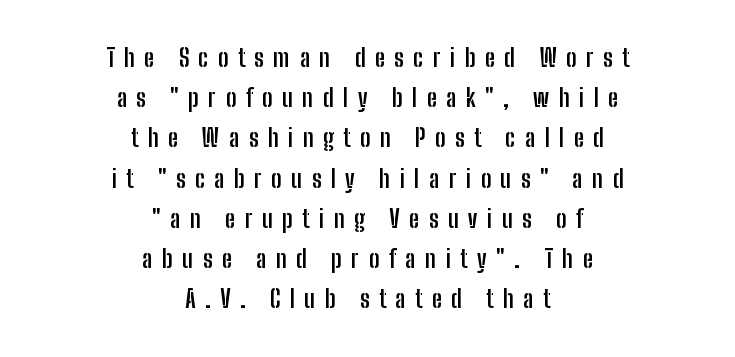
The image shows 25 px bold type, upright; set centered, normal line spacing (1.61x), unusually wide letter spacing (+0.38 em), not underlined.
